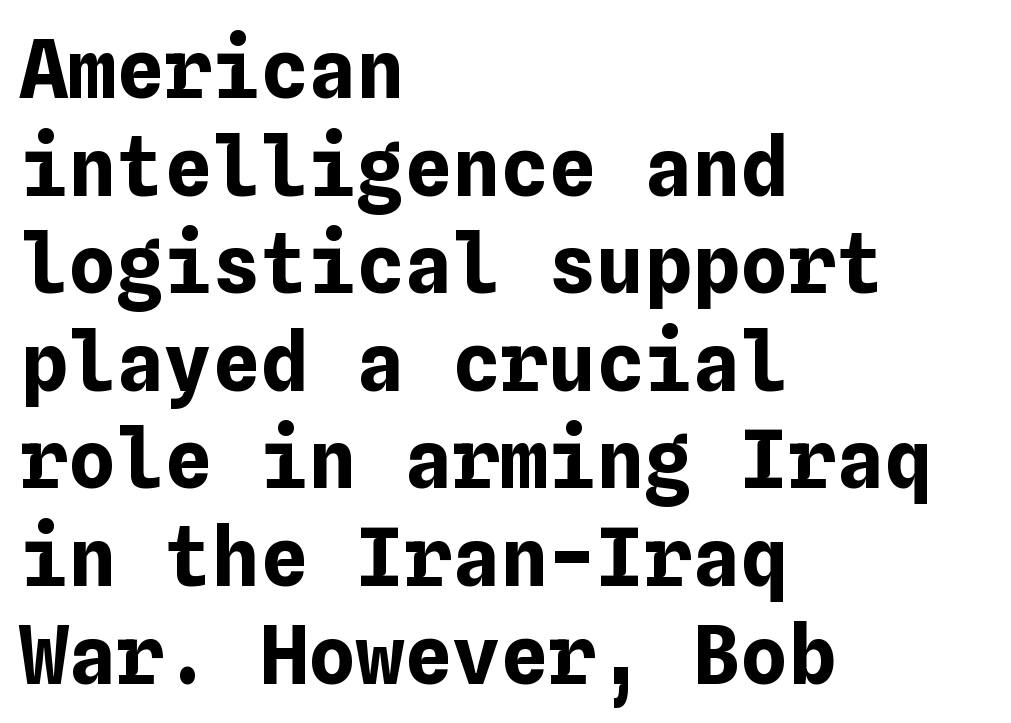
{"italic": "no", "bold": "yes", "weight": "bold", "width": "normal", "stroke_contrast": "low", "x_height": "medium", "underline": "no", "align": "left", "line_spacing_ratio": 1.22, "letter_spacing": "normal", "letter_spacing_em": 0.0, "glyph_px": 80}
